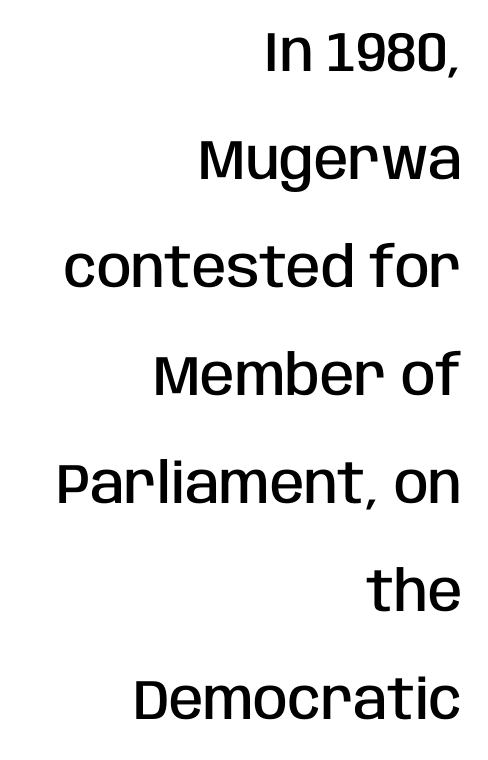
Q: Is the text bold? A: Semi-bold.
Q: Is the text italic (slanted)? A: No, it is upright.
Q: Is the typeface a serif or a sans-serif typeface? A: Sans-serif.
Q: Is the text underlined? A: No.
Q: How is the paragraph aligned? A: Right-aligned.
Q: Is the spacing between letters normal or unusually wide? A: Normal.
Q: Is the spacing between lines tight, normal or loose? A: Loose.
Q: Width (condensed, normal, or wide)? A: Condensed.
Q: Stroke contrast? A: Low.
Q: x-height? A: Large.
Q: Monospaced? A: No.
